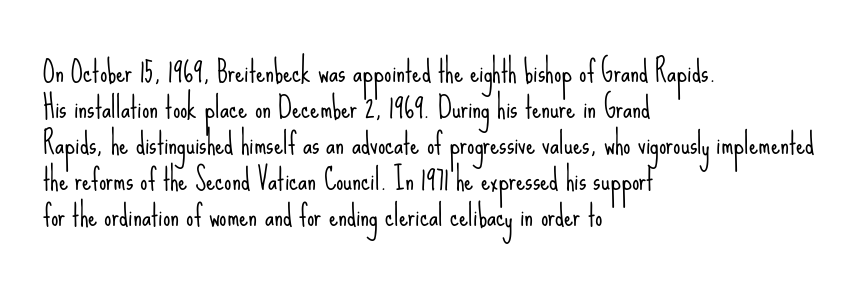
{"serif": "no", "italic": "no", "bold": "no", "weight": "light", "width": "condensed", "stroke_contrast": "low", "x_height": "small", "monospaced": "no", "underline": "no", "align": "left", "line_spacing_ratio": 1.24, "letter_spacing": "normal", "letter_spacing_em": 0.0, "glyph_px": 29}
